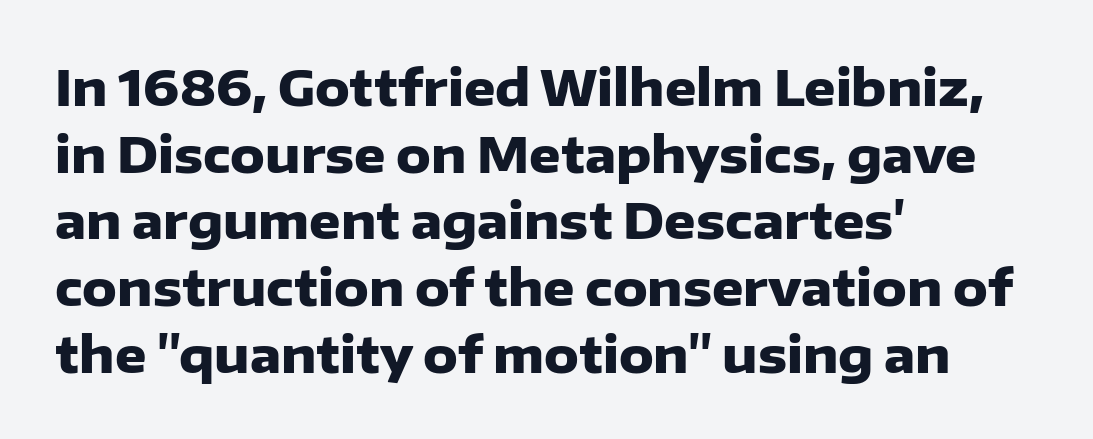
Q: Is the text bold? A: Yes.
Q: Is the text italic (slanted)? A: No, it is upright.
Q: Is the typeface a serif or a sans-serif typeface? A: Sans-serif.
Q: Is the text underlined? A: No.
Q: How is the paragraph aligned? A: Left-aligned.
Q: Is the spacing between letters normal or unusually wide? A: Normal.
Q: Is the spacing between lines tight, normal or loose? A: Normal.
Q: Width (condensed, normal, or wide)? A: Normal.
Q: Stroke contrast? A: Low.
Q: x-height? A: Medium.
Q: Monospaced? A: No.
